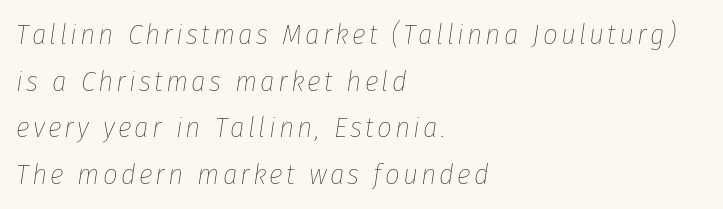
{"italic": "yes", "lean": "right", "slant_degrees": 8, "bold": "no", "weight": "thin", "width": "condensed", "stroke_contrast": "low", "x_height": "medium", "monospaced": "no", "underline": "no", "align": "left", "line_spacing": "normal", "line_spacing_ratio": 1.61, "glyph_px": 29}
